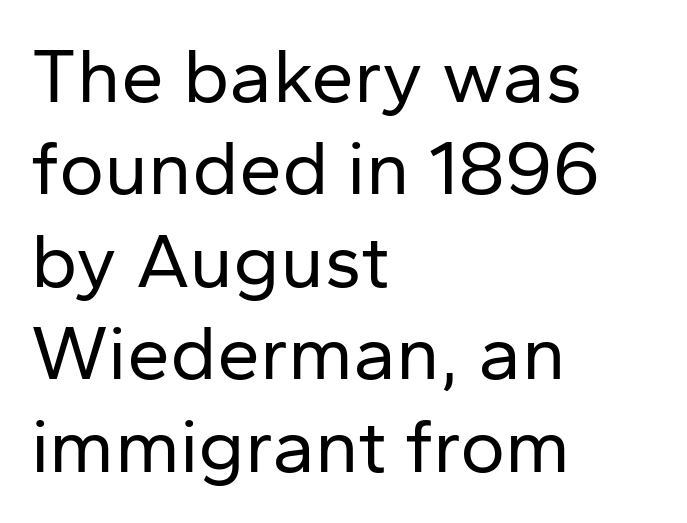
The image shows 77 px regular-weight sans-serif type, upright; set left-aligned, line spacing 1.2x, normal letter spacing, not underlined; low stroke contrast and a medium x-height.
